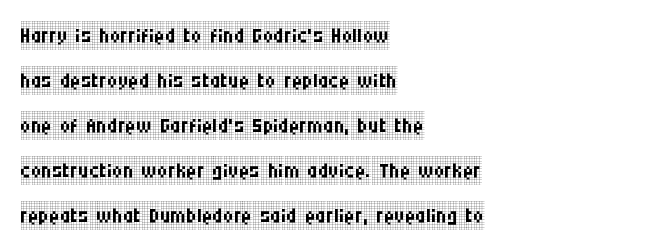
{"serif": "yes", "italic": "no", "bold": "no", "weight": "regular", "width": "condensed", "stroke_contrast": "low", "x_height": "large", "monospaced": "no", "underline": "no", "align": "left", "line_spacing": "normal", "line_spacing_ratio": 1.55, "letter_spacing": "normal", "letter_spacing_em": 0.0, "glyph_px": 29}
